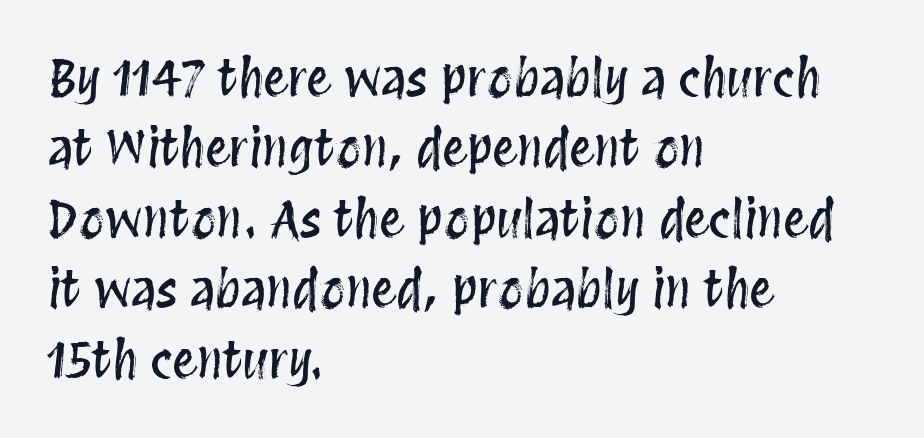
The image shows 50 px condensed type, upright; set left-aligned, normal line spacing (1.41x), normal letter spacing, not underlined; medium stroke contrast and a large x-height.
